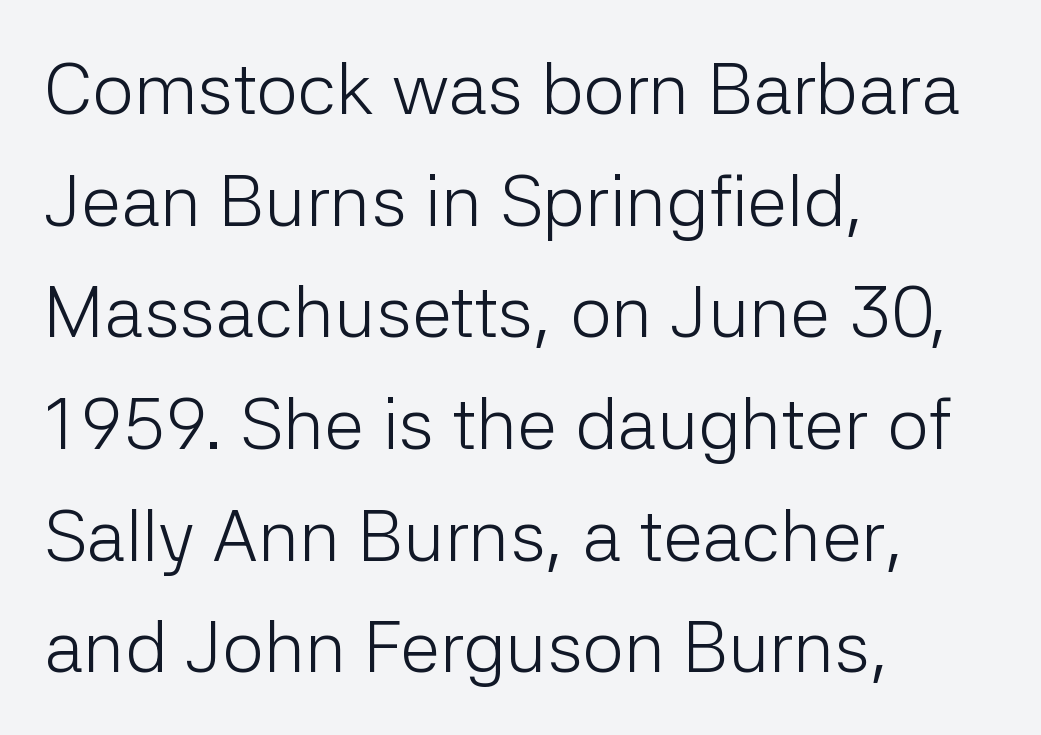
The image shows 73 px light sans-serif type, upright; set left-aligned, normal line spacing (1.53x), normal letter spacing, not underlined; low stroke contrast and a medium x-height.
